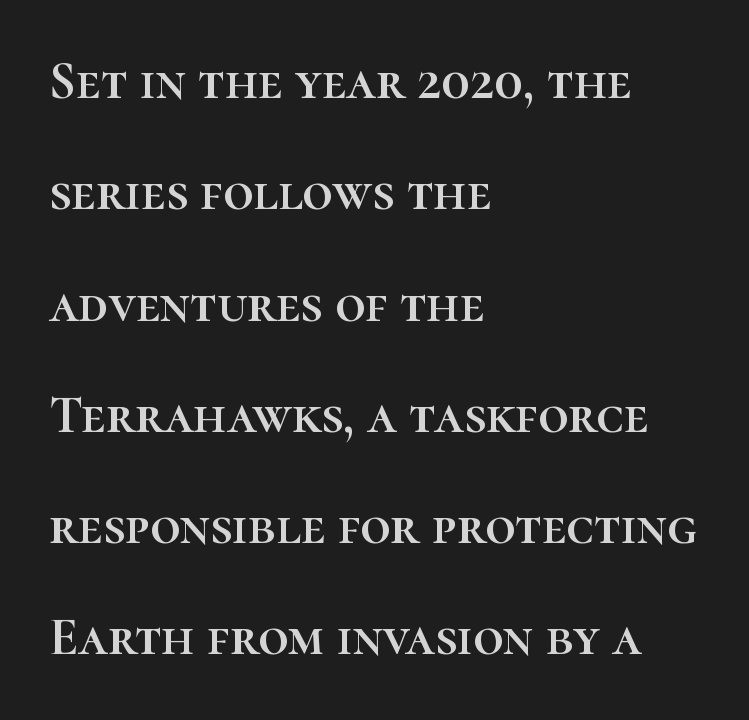
Q: Is the text italic (slanted)? A: No, it is upright.
Q: Is the text underlined? A: No.
Q: How is the paragraph aligned? A: Left-aligned.
Q: Is the spacing between letters normal or unusually wide? A: Normal.
Q: Is the spacing between lines tight, normal or loose? A: Loose.
Q: Width (condensed, normal, or wide)? A: Normal.
Q: Stroke contrast? A: High.
Q: x-height? A: Medium.
Q: Monospaced? A: No.
